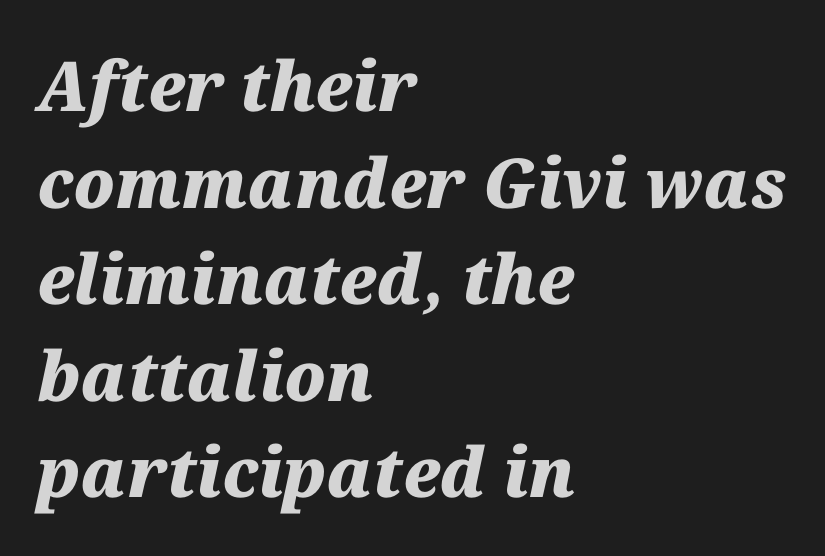
The image shows 69 px heavy type, italic (leaning right); set left-aligned, normal line spacing (1.4x), normal letter spacing, not underlined; medium stroke contrast and a medium x-height.
